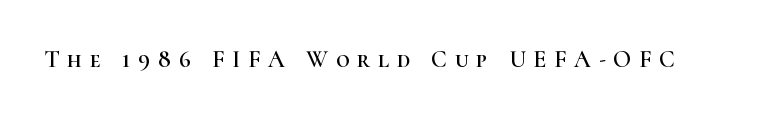
{"italic": "no", "underline": "no", "letter_spacing": "wide", "letter_spacing_em": 0.32, "glyph_px": 24}
